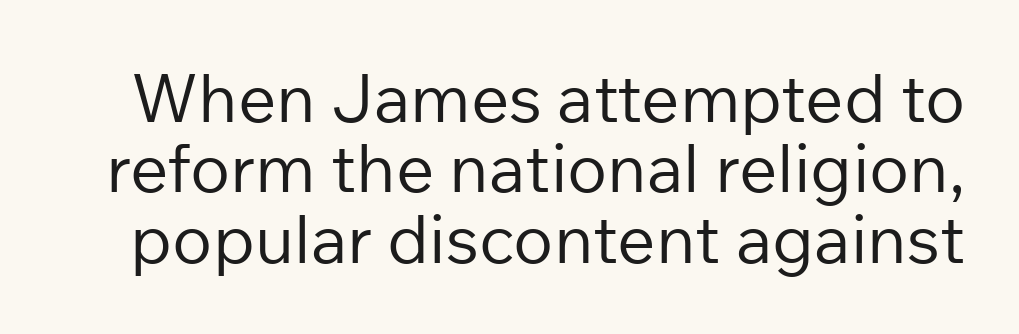
Q: Is the text bold? A: No.
Q: Is the text italic (slanted)? A: No, it is upright.
Q: Is the typeface a serif or a sans-serif typeface? A: Sans-serif.
Q: Is the text underlined? A: No.
Q: Is the spacing between letters normal or unusually wide? A: Normal.
Q: Is the spacing between lines tight, normal or loose? A: Tight.
Q: Width (condensed, normal, or wide)? A: Normal.
Q: Stroke contrast? A: Low.
Q: x-height? A: Medium.
Q: Monospaced? A: No.
